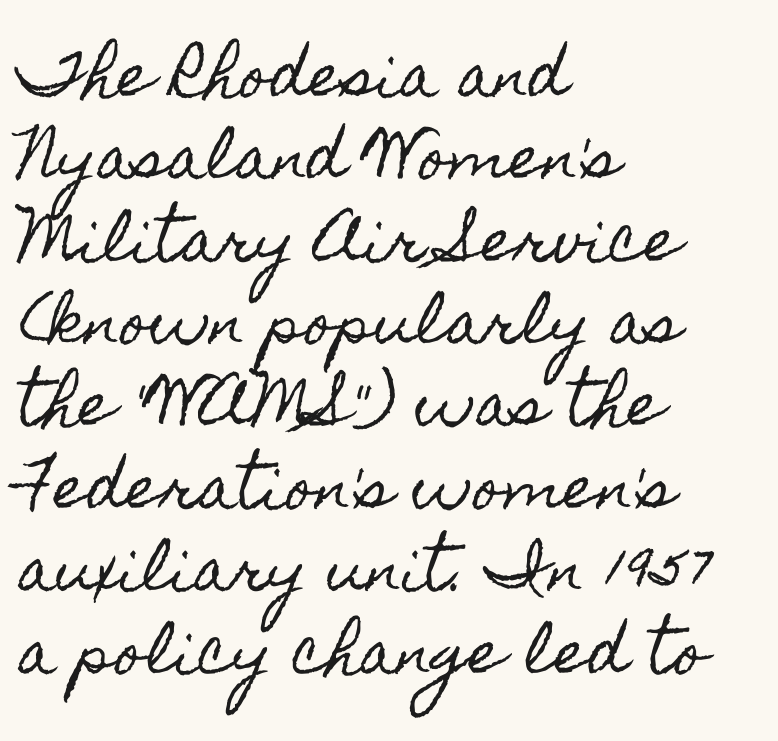
{"width": "condensed", "x_height": "small", "monospaced": "no", "underline": "no", "align": "left", "line_spacing": "normal", "line_spacing_ratio": 1.42, "letter_spacing": "normal", "letter_spacing_em": 0.0, "glyph_px": 58}
